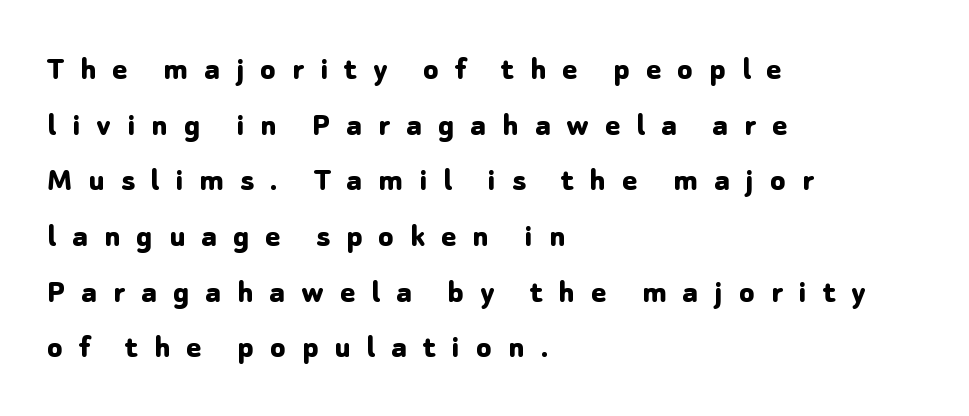
{"serif": "no", "italic": "no", "bold": "yes", "weight": "bold", "width": "normal", "stroke_contrast": "low", "x_height": "medium", "monospaced": "no", "underline": "no", "align": "left", "line_spacing": "normal", "line_spacing_ratio": 1.59, "letter_spacing": "wide", "letter_spacing_em": 0.46, "glyph_px": 35}
